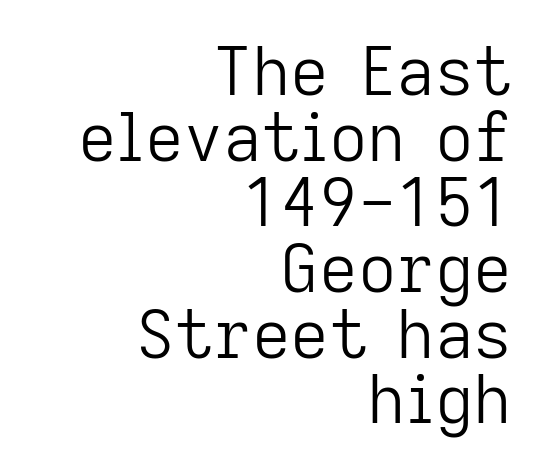
The image shows 67 px light sans-serif type, upright; set right-aligned, tight line spacing (0.98x), normal letter spacing, not underlined; low stroke contrast and a medium x-height.
